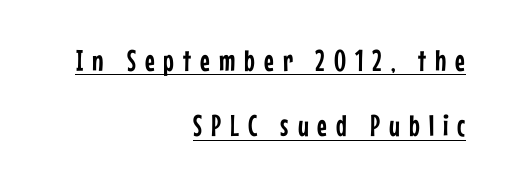
The image shows 30 px condensed sans-serif type, upright; set right-aligned, loose line spacing (2.17x), unusually wide letter spacing (+0.3 em), underlined; low stroke contrast and a medium x-height.
